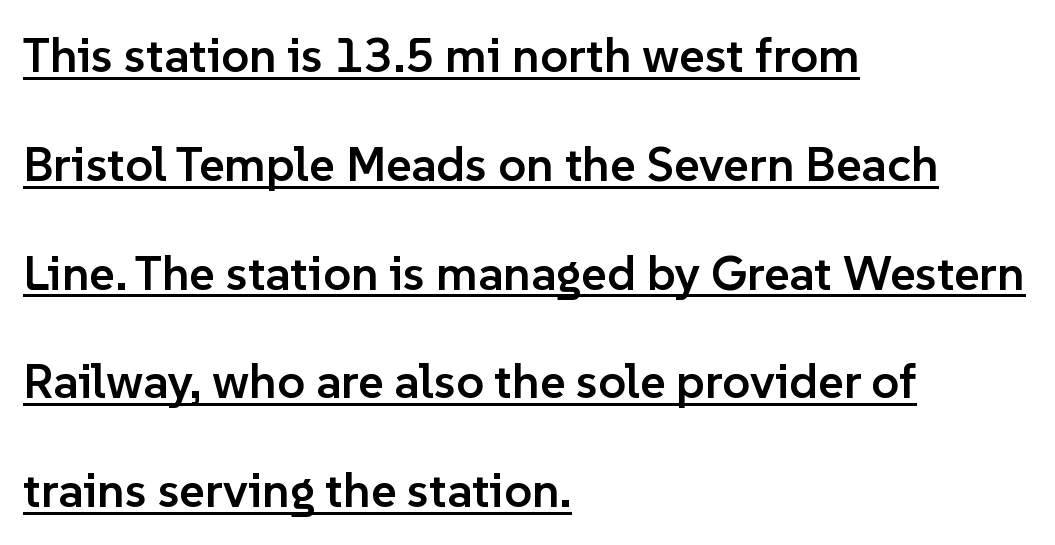
Inter-character spacing is left at the font's built-in metrics. Is there much room between lines? Yes — plenty of vertical air separates them. Rendered with straight, roman letterforms. These characters rest on top of a visible drawn line. Which margin do the lines hug? The left one — the right edge is uneven.
